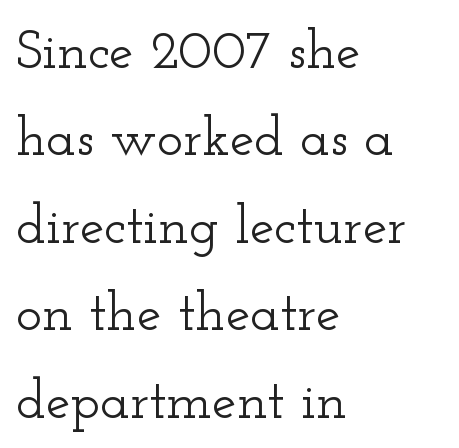
Q: Is the text italic (slanted)? A: No, it is upright.
Q: Is the typeface a serif or a sans-serif typeface? A: Serif.
Q: Is the text underlined? A: No.
Q: How is the paragraph aligned? A: Left-aligned.
Q: Is the spacing between letters normal or unusually wide? A: Normal.
Q: Is the spacing between lines tight, normal or loose? A: Normal.
Q: Width (condensed, normal, or wide)? A: Wide.
Q: Stroke contrast? A: Low.
Q: x-height? A: Small.
Q: Monospaced? A: No.
